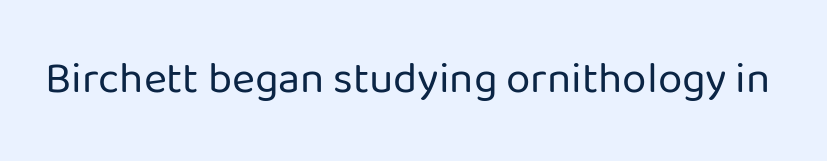
Q: Is the text bold? A: No.
Q: Is the text italic (slanted)? A: No, it is upright.
Q: Is the typeface a serif or a sans-serif typeface? A: Sans-serif.
Q: Is the text underlined? A: No.
Q: Is the spacing between letters normal or unusually wide? A: Normal.
Q: Width (condensed, normal, or wide)? A: Normal.
Q: Stroke contrast? A: Low.
Q: x-height? A: Medium.
Q: Monospaced? A: No.
